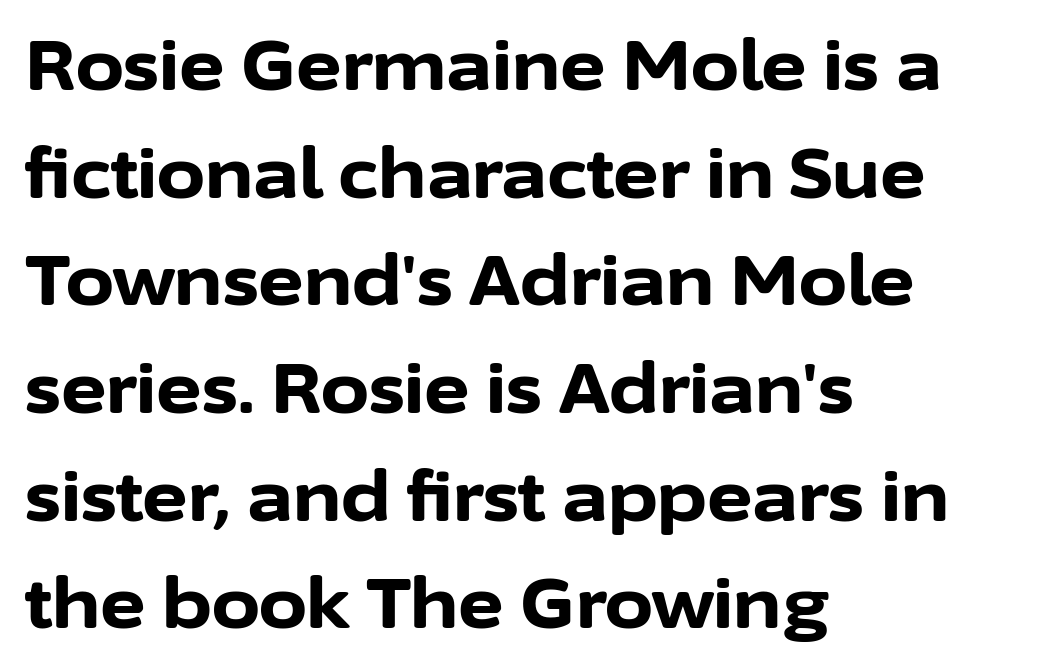
The image shows 69 px bold sans-serif type, upright; set left-aligned, normal line spacing (1.56x), normal letter spacing, not underlined; low stroke contrast and a medium x-height.
